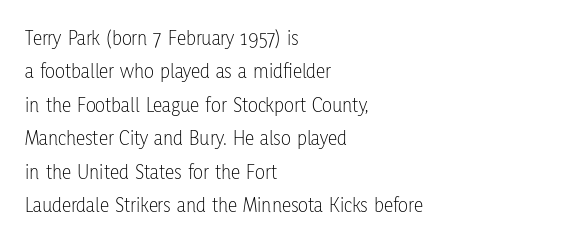
The image shows 21 px text type, upright; set left-aligned, normal line spacing (1.59x), normal letter spacing, not underlined.
